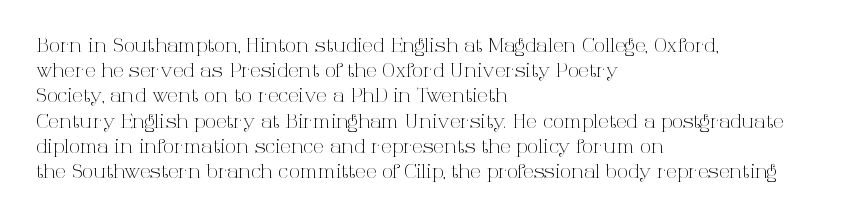
{"italic": "no", "bold": "no", "underline": "no", "align": "left", "line_spacing": "normal", "line_spacing_ratio": 1.26, "letter_spacing": "normal", "letter_spacing_em": 0.0, "glyph_px": 20}
